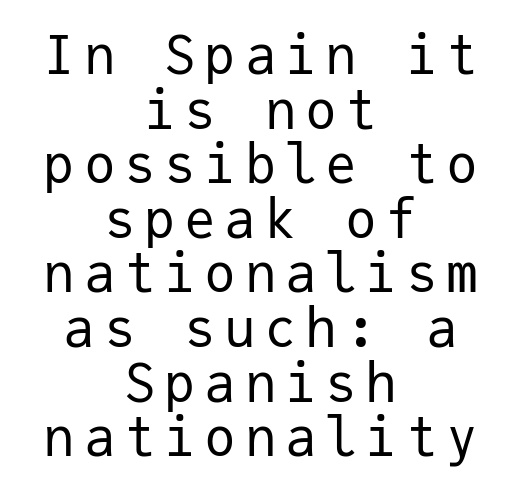
{"serif": "no", "italic": "no", "bold": "no", "weight": "regular", "width": "normal", "stroke_contrast": "low", "x_height": "medium", "monospaced": "yes", "underline": "no", "align": "center", "line_spacing": "tight", "line_spacing_ratio": 1.03, "glyph_px": 53}
